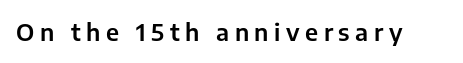
Q: Is the text italic (slanted)? A: No, it is upright.
Q: Is the text underlined? A: No.
Q: Is the spacing between letters normal or unusually wide? A: Unusually wide.
